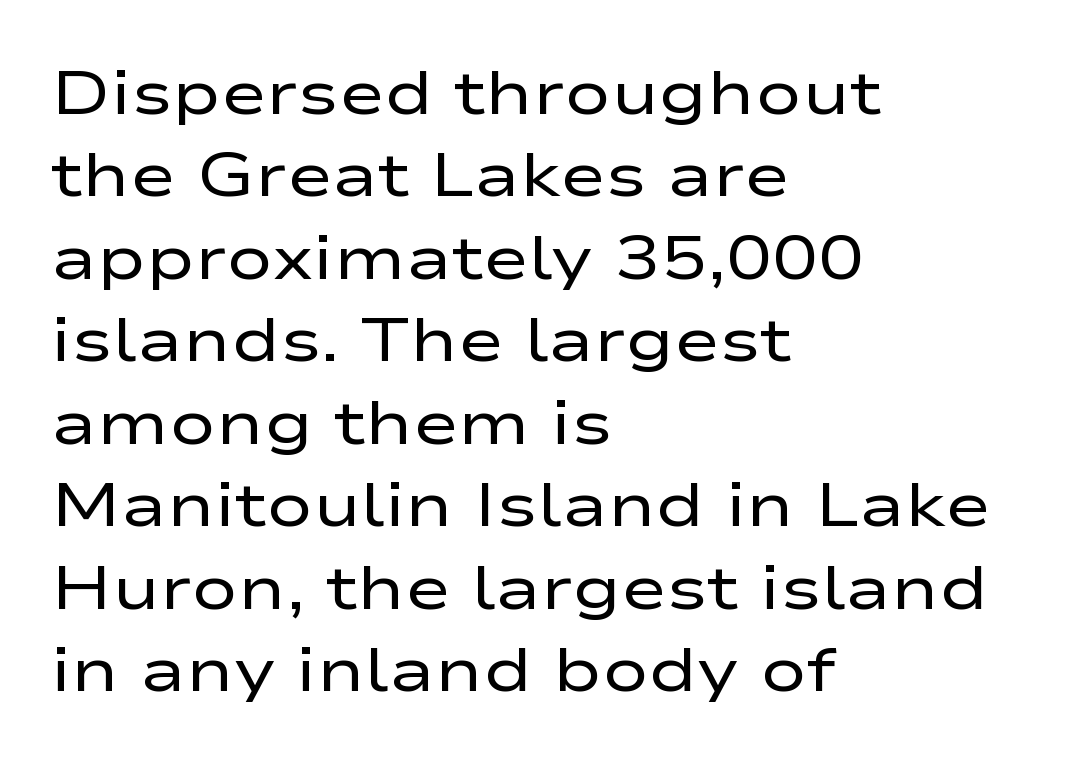
The image shows 62 px regular-weight, wide sans-serif type, upright; set left-aligned, normal line spacing (1.33x), normal letter spacing, not underlined; low stroke contrast and a medium x-height.
